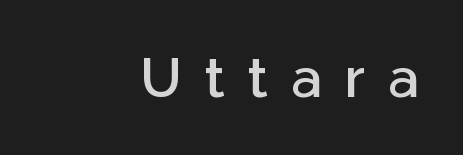
Short note: letters widely spaced. Ascenders rise straight up at ninety degrees. Compared with a flush-left layout, this one pins lines to the opposite, right side. Descenders hang freely into open space.
